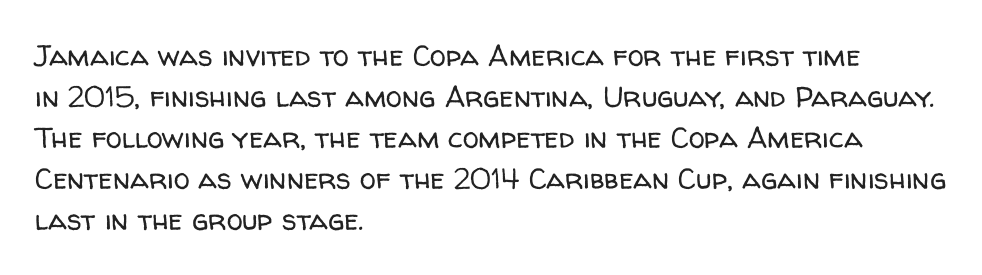
Stroke mass is kept to a normal reading level or below. Summary of vertical rhythm: regular, with standard interline spacing. The letterforms sit shoulder to shoulder at normal distance. Do the characters align in a grid? No, the font is proportional. Unlike a traditional serif, this face leaves its strokes unadorned. Italic? Not at all — the glyphs are vertical.
